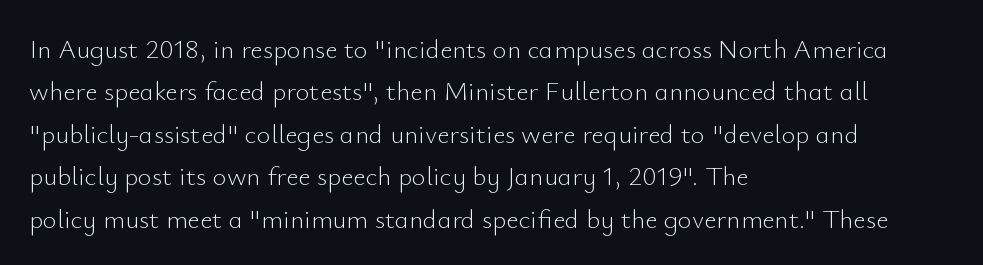
The image shows 27 px text type, upright; set left-aligned, normal line spacing (1.57x), normal letter spacing, not underlined.
